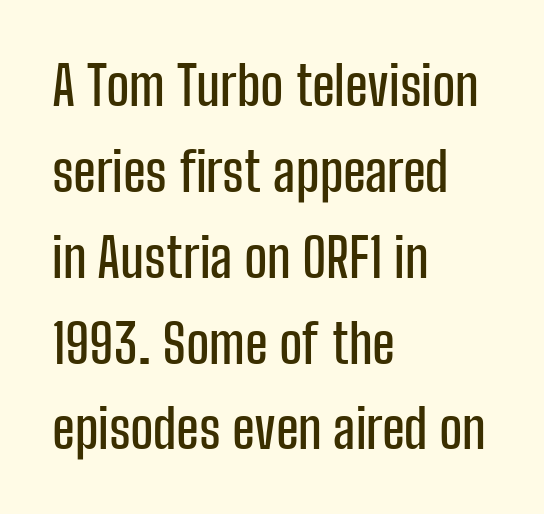
{"serif": "no", "italic": "no", "width": "condensed", "stroke_contrast": "low", "x_height": "medium", "monospaced": "no", "underline": "no", "align": "left", "line_spacing": "normal", "line_spacing_ratio": 1.59, "letter_spacing": "normal", "letter_spacing_em": 0.0, "glyph_px": 54}
